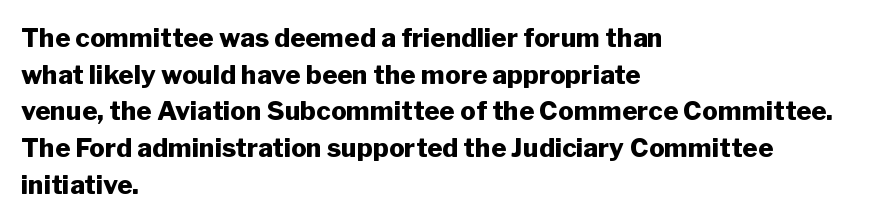
Caption: multi-line text, flush left, ragged right. Look at the tracking — it's just the regular setting, nothing added. Upright lettering throughout. The passage shown is emphatically bold. The passage shown is not underscored anywhere.
